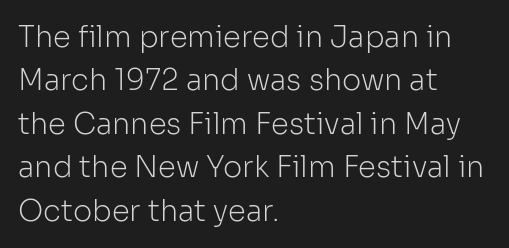
Q: Is the text bold? A: No.
Q: Is the text italic (slanted)? A: No, it is upright.
Q: Is the typeface a serif or a sans-serif typeface? A: Sans-serif.
Q: Is the text underlined? A: No.
Q: How is the paragraph aligned? A: Left-aligned.
Q: Is the spacing between letters normal or unusually wide? A: Normal.
Q: Is the spacing between lines tight, normal or loose? A: Normal.
Q: Width (condensed, normal, or wide)? A: Normal.
Q: Stroke contrast? A: Low.
Q: x-height? A: Medium.
Q: Monospaced? A: No.
